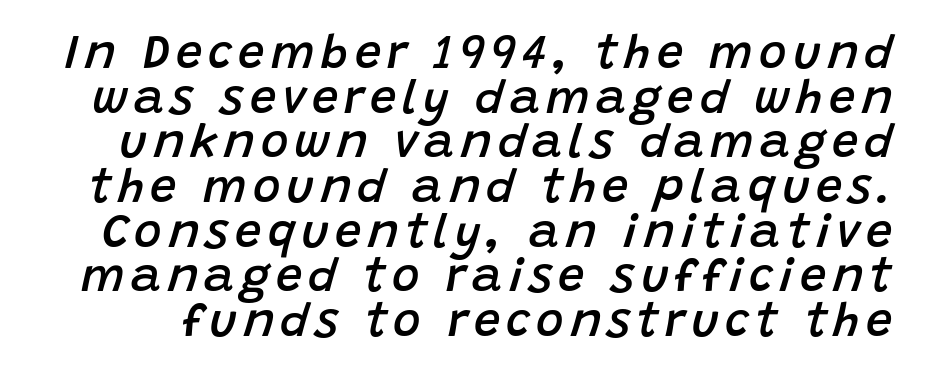
Check under the words: just untouched page. The face used here is proportionally spaced, like ordinary book or web type. Weight: semibold (demi). Does the lettering tilt? It does — this is italic. Does the leading feel generous? Not at all — it's pinched.
